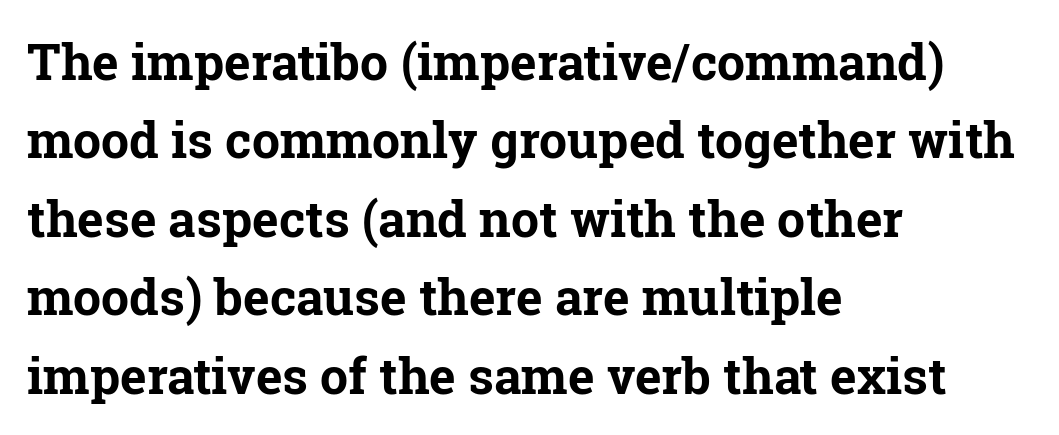
Q: Is the text bold? A: Yes.
Q: Is the text italic (slanted)? A: No, it is upright.
Q: Is the typeface a serif or a sans-serif typeface? A: Serif.
Q: Is the text underlined? A: No.
Q: How is the paragraph aligned? A: Left-aligned.
Q: Is the spacing between letters normal or unusually wide? A: Normal.
Q: Is the spacing between lines tight, normal or loose? A: Normal.
Q: Width (condensed, normal, or wide)? A: Normal.
Q: Stroke contrast? A: Low.
Q: x-height? A: Medium.
Q: Monospaced? A: No.
